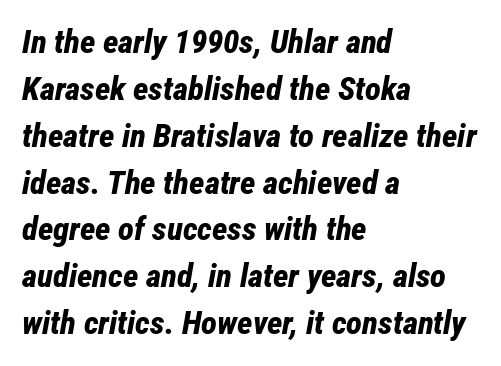
{"italic": "yes", "lean": "right", "slant_degrees": 12, "bold": "yes", "weight": "bold", "width": "condensed", "stroke_contrast": "low", "x_height": "medium", "monospaced": "no", "underline": "no", "align": "left", "line_spacing": "normal", "line_spacing_ratio": 1.42, "letter_spacing": "normal", "letter_spacing_em": 0.0, "glyph_px": 33}
